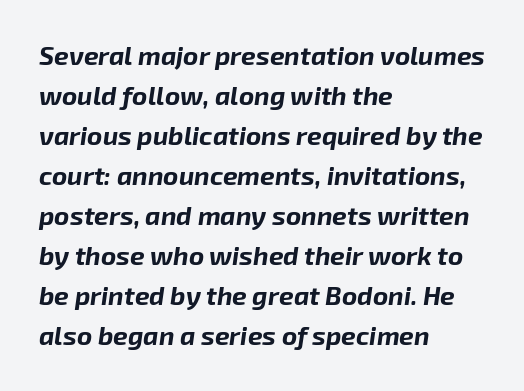
Q: Is the text bold? A: Yes.
Q: Is the text italic (slanted)? A: Yes, it leans right by about 8 degrees.
Q: Is the text underlined? A: No.
Q: How is the paragraph aligned? A: Left-aligned.
Q: Is the spacing between letters normal or unusually wide? A: Normal.
Q: Is the spacing between lines tight, normal or loose? A: Normal.
